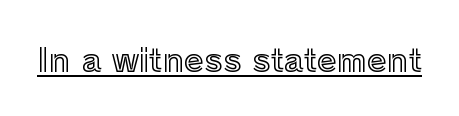
Somebody hit Ctrl+U on this one — the words are underlined. Spacing between characters is what you'd get straight out of the box. Is this a fixed-width face? No — the glyphs have proportional, varying widths. When letters stand straight like this, we call the style roman or upright.
